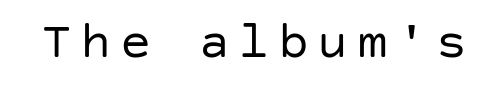
The image shows 52 px regular-weight sans-serif type, upright; set not underlined; low stroke contrast and a large x-height.
